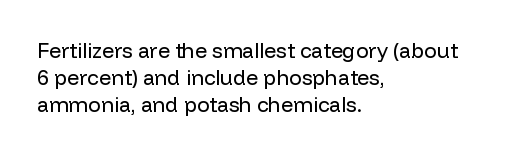
{"italic": "no", "bold": "no", "underline": "no", "align": "left", "line_spacing": "normal", "line_spacing_ratio": 1.28, "letter_spacing": "normal", "letter_spacing_em": 0.0, "glyph_px": 21}
